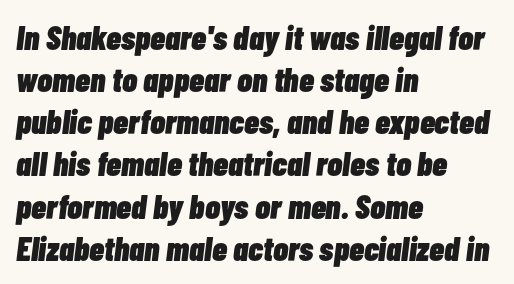
The glyphs look as if they've been sheared to an angle. Anything drawn beneath the words? Only blank space. Spacing verdict: proportional, widths tailored to each character. Which margin do the lines hug? The left one — the right edge is uneven. These words are printed bold, with thick strokes throughout.
